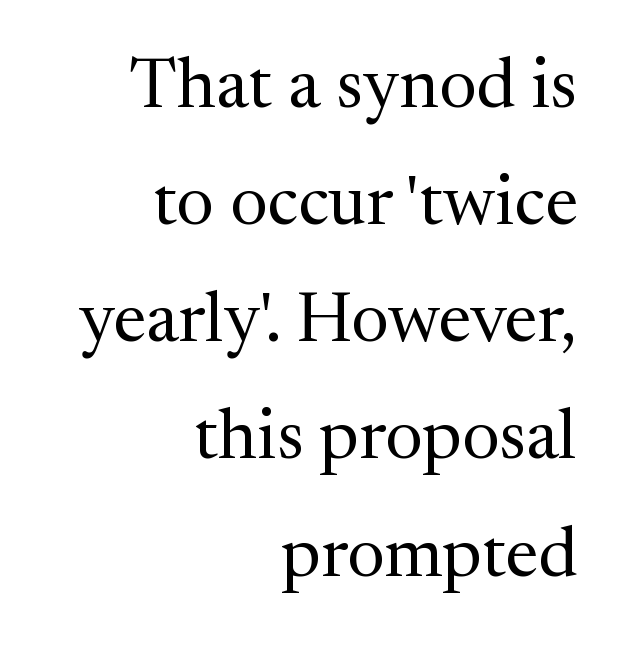
Q: Is the text bold? A: No.
Q: Is the text italic (slanted)? A: No, it is upright.
Q: Is the typeface a serif or a sans-serif typeface? A: Serif.
Q: Is the text underlined? A: No.
Q: How is the paragraph aligned? A: Right-aligned.
Q: Is the spacing between letters normal or unusually wide? A: Normal.
Q: Is the spacing between lines tight, normal or loose? A: Normal.
Q: Width (condensed, normal, or wide)? A: Normal.
Q: Stroke contrast? A: Medium.
Q: x-height? A: Medium.
Q: Monospaced? A: No.
